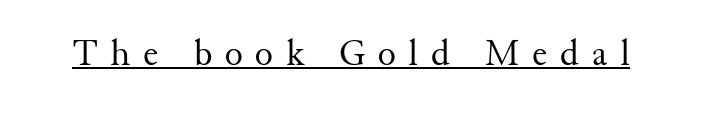
Q: Is the text bold? A: No.
Q: Is the text italic (slanted)? A: No, it is upright.
Q: Is the typeface a serif or a sans-serif typeface? A: Serif.
Q: Is the text underlined? A: Yes.
Q: Is the spacing between letters normal or unusually wide? A: Unusually wide.
Q: Width (condensed, normal, or wide)? A: Normal.
Q: Stroke contrast? A: Medium.
Q: x-height? A: Small.
Q: Monospaced? A: No.
